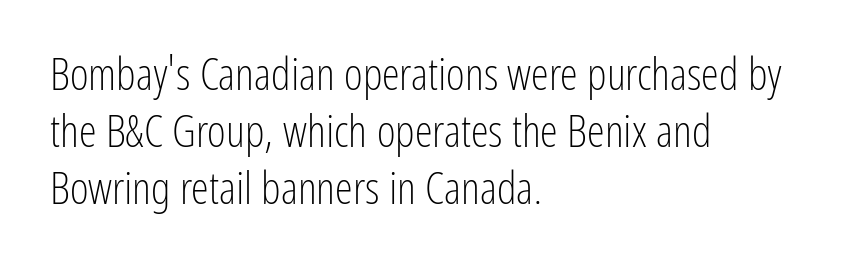
The image shows 45 px light, condensed sans-serif type, upright; set left-aligned, normal line spacing (1.27x), normal letter spacing, not underlined; low stroke contrast and a medium x-height.
